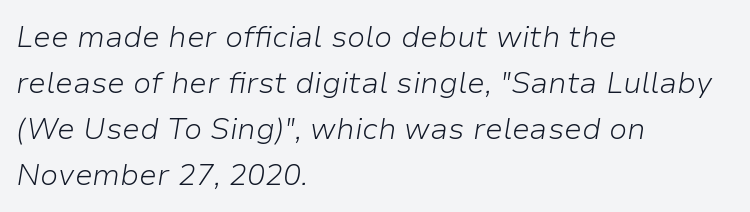
{"italic": "yes", "lean": "right", "slant_degrees": 9, "bold": "no", "weight": "light", "width": "normal", "stroke_contrast": "low", "x_height": "medium", "monospaced": "no", "underline": "no", "align": "left", "line_spacing": "normal", "line_spacing_ratio": 1.53, "letter_spacing": "normal", "letter_spacing_em": 0.0, "glyph_px": 30}
